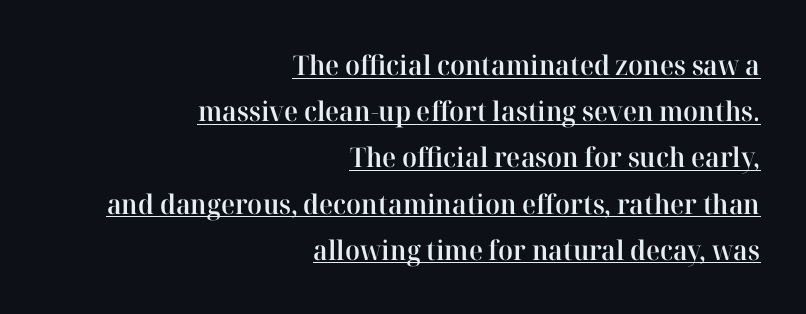
Q: Is the text bold? A: Semi-bold.
Q: Is the text italic (slanted)? A: No, it is upright.
Q: Is the text underlined? A: Yes.
Q: How is the paragraph aligned? A: Right-aligned.
Q: Is the spacing between letters normal or unusually wide? A: Normal.
